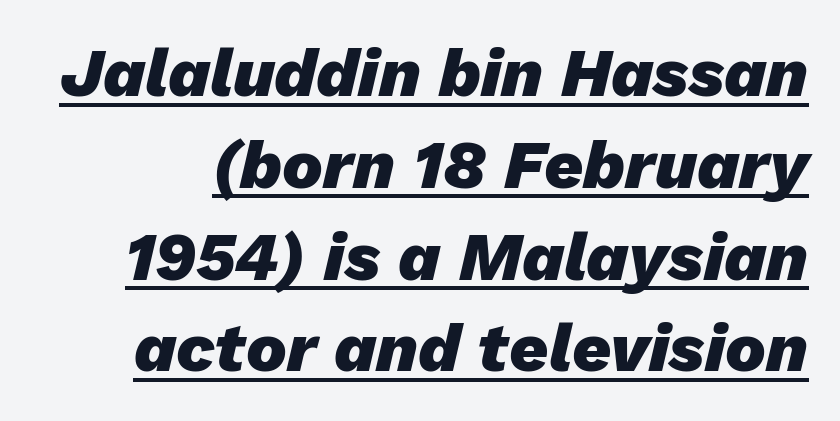
{"italic": "yes", "lean": "right", "slant_degrees": 13, "bold": "yes", "weight": "heavy", "width": "normal", "stroke_contrast": "low", "x_height": "medium", "monospaced": "no", "underline": "yes", "line_spacing": "normal", "line_spacing_ratio": 1.35, "letter_spacing": "normal", "letter_spacing_em": 0.0, "glyph_px": 68}
